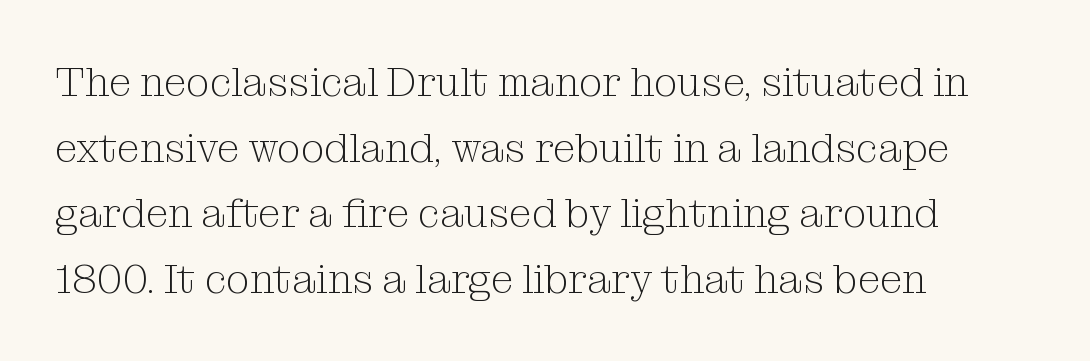
Descenders hang freely into open space. The letters advance in unequal steps, a hallmark of proportional type. Unlike italic type, these characters show no tilt at all. The typesetter chose a ragged-right arrangement here. Old-style or modern, the face here clearly has serifs.
